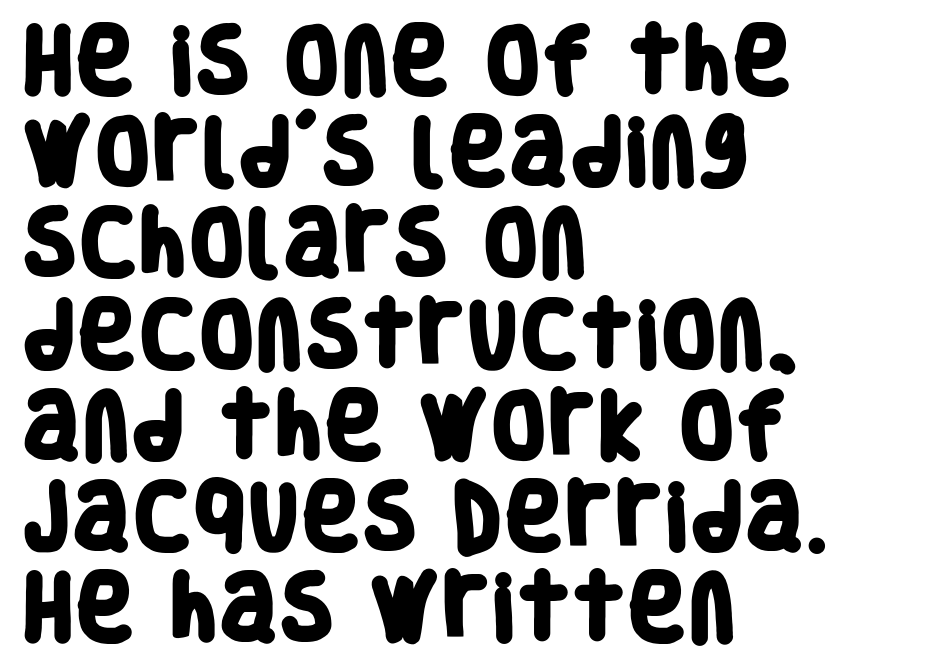
The image shows 73 px heavy, condensed sans-serif type; set left-aligned, normal line spacing (1.25x), normal letter spacing, not underlined; low stroke contrast and a large x-height.
